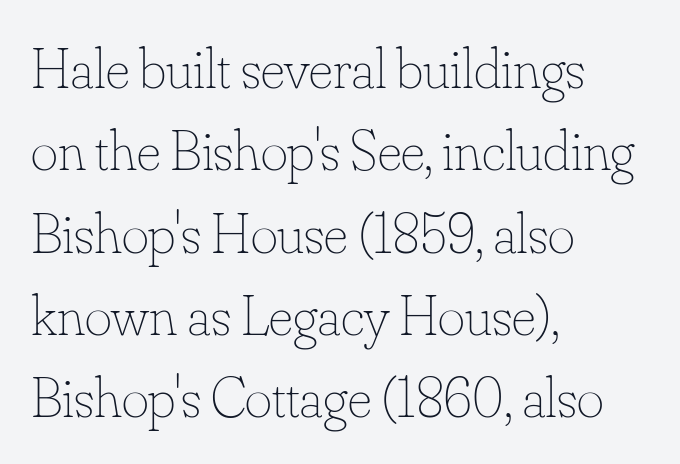
The image shows 58 px thin type, upright; set left-aligned, normal line spacing (1.42x), normal letter spacing, not underlined; low stroke contrast and a small x-height.
